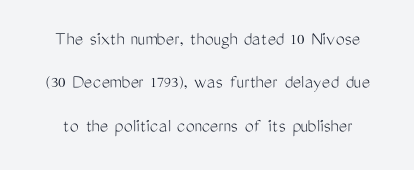
The image shows 20 px text type, upright; set loose line spacing (2.17x), normal letter spacing, not underlined.
